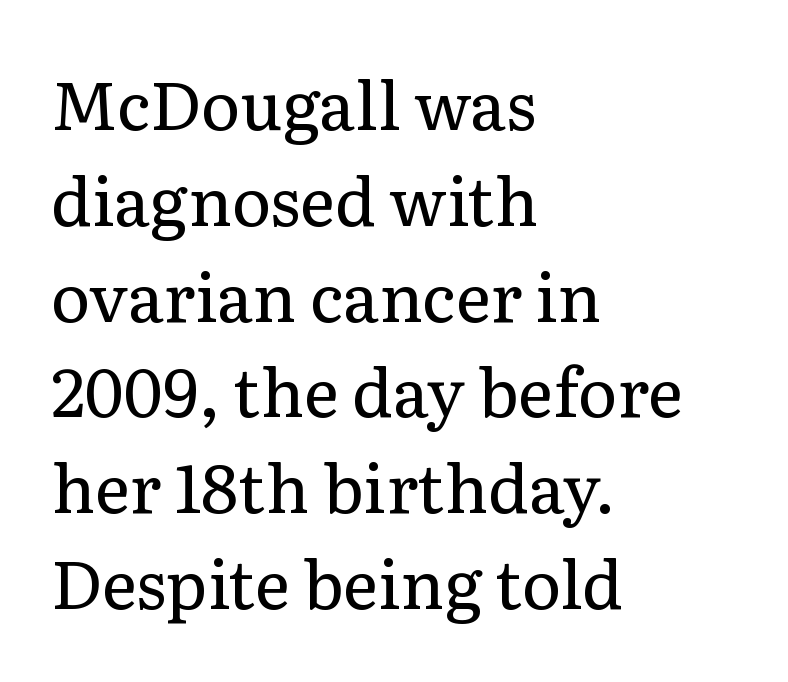
Q: Is the text bold? A: No.
Q: Is the text italic (slanted)? A: No, it is upright.
Q: Is the typeface a serif or a sans-serif typeface? A: Serif.
Q: Is the text underlined? A: No.
Q: How is the paragraph aligned? A: Left-aligned.
Q: Is the spacing between letters normal or unusually wide? A: Normal.
Q: Is the spacing between lines tight, normal or loose? A: Normal.
Q: Width (condensed, normal, or wide)? A: Normal.
Q: Stroke contrast? A: Low.
Q: x-height? A: Medium.
Q: Monospaced? A: No.
